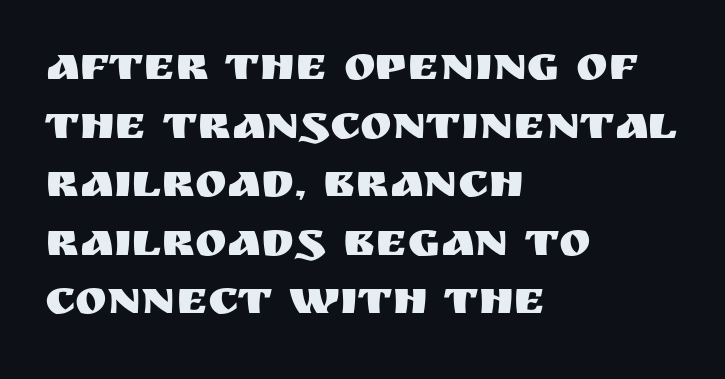
Q: Is the text italic (slanted)? A: No, it is upright.
Q: Is the typeface a serif or a sans-serif typeface? A: Sans-serif.
Q: Is the text underlined? A: No.
Q: How is the paragraph aligned? A: Left-aligned.
Q: Is the spacing between letters normal or unusually wide? A: Normal.
Q: Width (condensed, normal, or wide)? A: Normal.
Q: Stroke contrast? A: Medium.
Q: x-height? A: Large.
Q: Monospaced? A: No.
